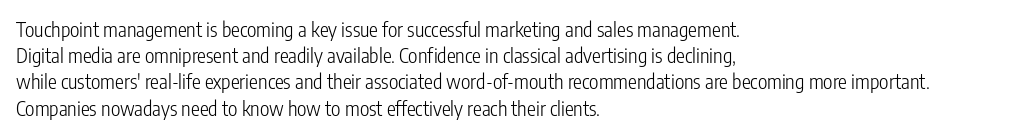
No chunkiness to these letters — they're not bold. Alignment: flush left. Do the letters lean? They stand straight. Horizontal bands of white between lines are of average thickness. Has an underline been added? It has not. Is the letter spacing exaggerated? No — it looks like the ordinary default.
